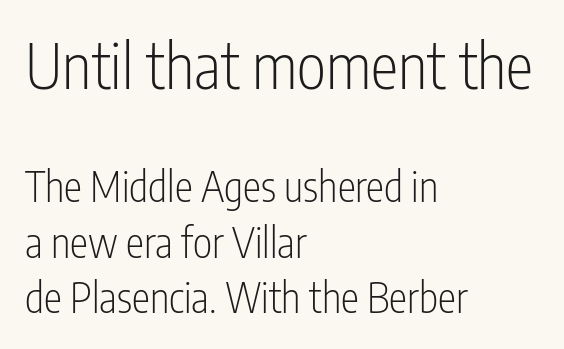
The passage shown is typed in a proportional face where columns would drift. Note: larger setting up top, smaller setting below. Caption: face not bold, strokes unweighted. A classic flush-left, rag-right setting is used for this passage.
